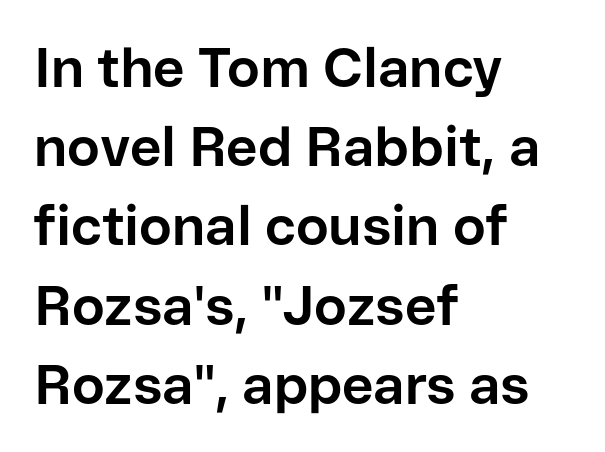
The image shows 55 px bold sans-serif type, upright; set left-aligned, normal line spacing (1.44x), normal letter spacing, not underlined; low stroke contrast and a medium x-height.
